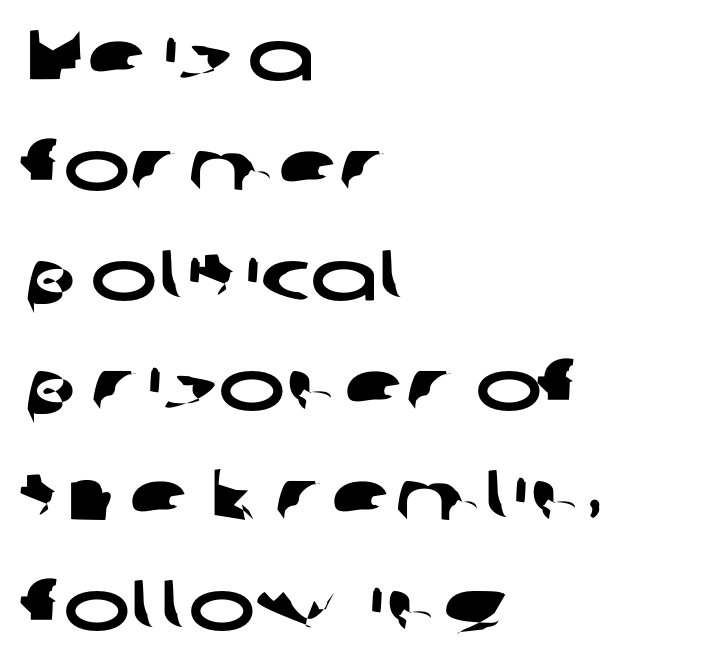
{"serif": "no", "width": "wide", "stroke_contrast": "low", "x_height": "medium", "monospaced": "no", "underline": "no", "align": "left", "line_spacing": "normal", "line_spacing_ratio": 1.55, "letter_spacing": "normal", "letter_spacing_em": 0.0, "glyph_px": 71}
